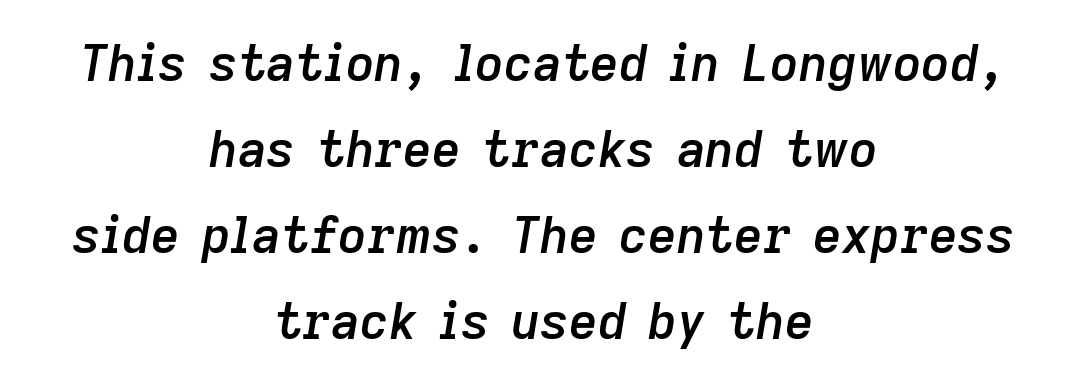
The image shows 50 px semibold type, italic (leaning right); set centered, line spacing 1.72x, normal letter spacing, not underlined; low stroke contrast and a medium x-height.
